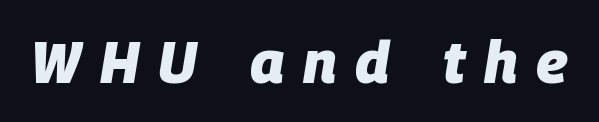
Q: Is the text bold? A: Yes.
Q: Is the text italic (slanted)? A: Yes, it leans right by about 9 degrees.
Q: Is the text underlined? A: No.
Q: Is the spacing between letters normal or unusually wide? A: Unusually wide.
Q: Width (condensed, normal, or wide)? A: Normal.
Q: Stroke contrast? A: Low.
Q: x-height? A: Large.
Q: Monospaced? A: No.
